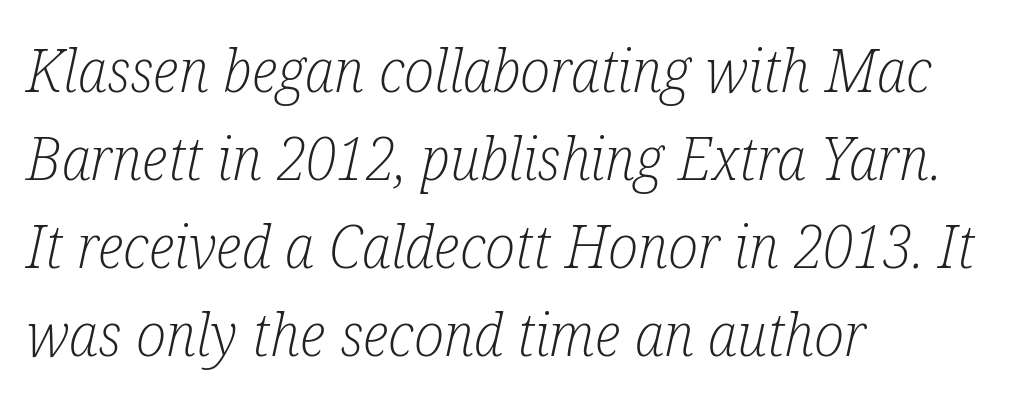
{"serif": "yes", "italic": "yes", "lean": "right", "slant_degrees": 12, "bold": "no", "weight": "light", "width": "condensed", "stroke_contrast": "low", "x_height": "medium", "monospaced": "no", "underline": "no", "align": "left", "line_spacing": "normal", "line_spacing_ratio": 1.44, "letter_spacing": "normal", "letter_spacing_em": 0.0, "glyph_px": 61}
